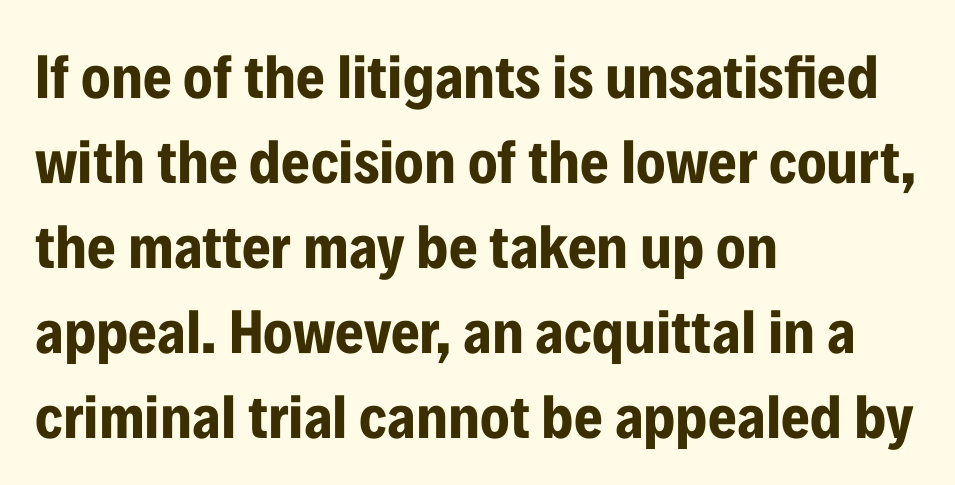
Q: Is the text bold? A: Yes.
Q: Is the text italic (slanted)? A: No, it is upright.
Q: Is the typeface a serif or a sans-serif typeface? A: Sans-serif.
Q: Is the text underlined? A: No.
Q: How is the paragraph aligned? A: Left-aligned.
Q: Is the spacing between letters normal or unusually wide? A: Normal.
Q: Is the spacing between lines tight, normal or loose? A: Normal.
Q: Width (condensed, normal, or wide)? A: Condensed.
Q: Stroke contrast? A: Low.
Q: x-height? A: Medium.
Q: Monospaced? A: No.
